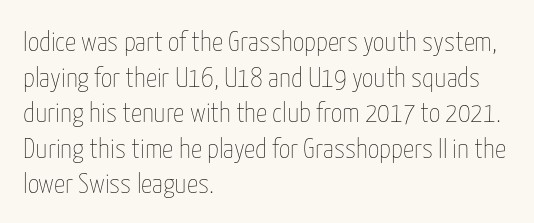
The image shows 28 px thin, condensed type, upright; set left-aligned, normal line spacing (1.27x), normal letter spacing, not underlined; low stroke contrast and a medium x-height.
